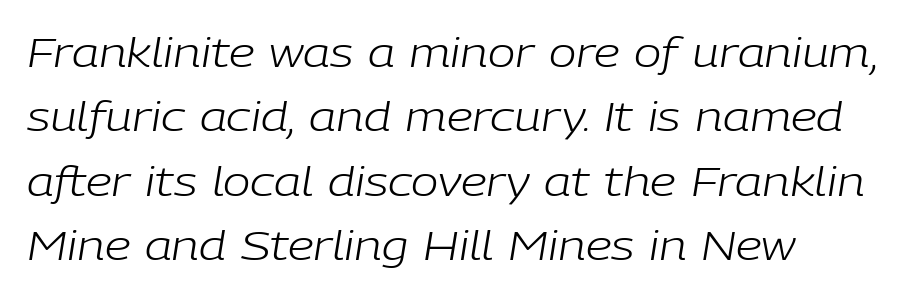
The image shows 41 px light type, italic (leaning right); set left-aligned, normal line spacing (1.57x), normal letter spacing, not underlined; low stroke contrast and a medium x-height.
